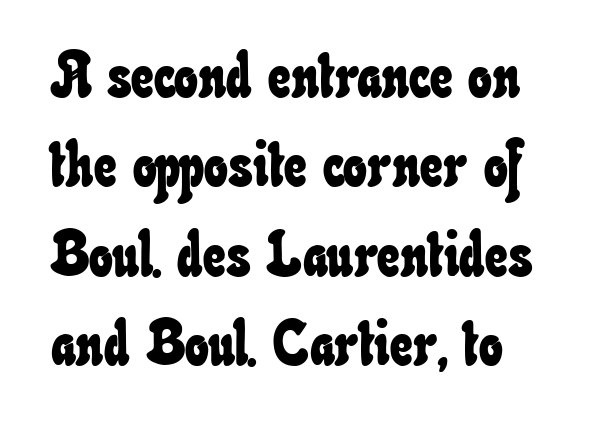
Here the designer chose a conventional face with non-uniform glyph widths. A classic flush-left, rag-right setting is used for this passage. A normal amount of white space separates one row of letters from the next. The space beneath each line is pristine and unruled.
